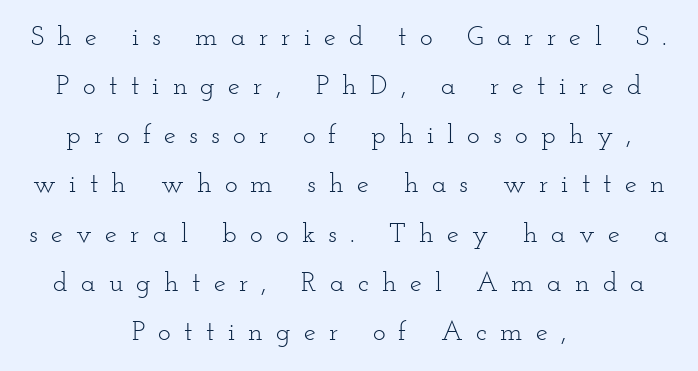
Q: Is the text bold? A: No.
Q: Is the text italic (slanted)? A: No, it is upright.
Q: Is the text underlined? A: No.
Q: How is the paragraph aligned? A: Centered.
Q: Is the spacing between letters normal or unusually wide? A: Unusually wide.
